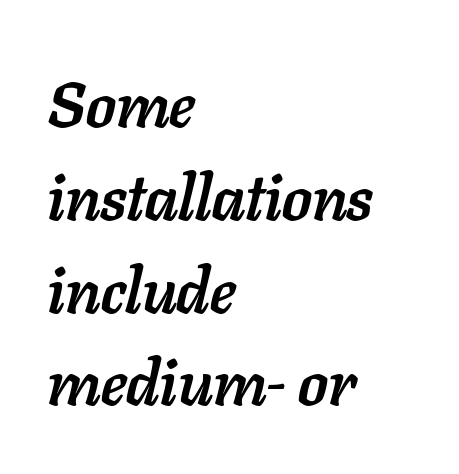
Q: Is the text bold? A: Yes.
Q: Is the text italic (slanted)? A: Yes, it leans right by about 11 degrees.
Q: Is the text underlined? A: No.
Q: How is the paragraph aligned? A: Left-aligned.
Q: Is the spacing between letters normal or unusually wide? A: Normal.
Q: Is the spacing between lines tight, normal or loose? A: Normal.
Q: Width (condensed, normal, or wide)? A: Normal.
Q: Stroke contrast? A: Low.
Q: x-height? A: Medium.
Q: Monospaced? A: No.
